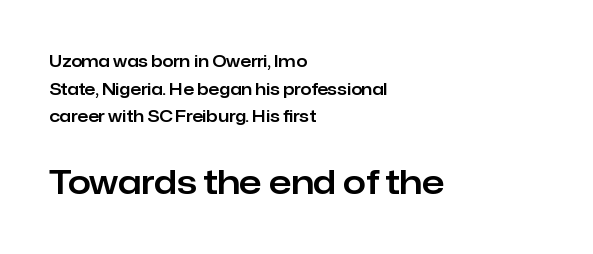
The font family rendered here belongs to the sans-serif group. Only glyphs here, with clear space below each row. Left-aligned paragraph, ragged on the right. Reading top to bottom, the characters get bigger at the block break. Italic? Not at all — the glyphs are vertical. How are the letters spaced? Ordinarily, with no added tracking.
